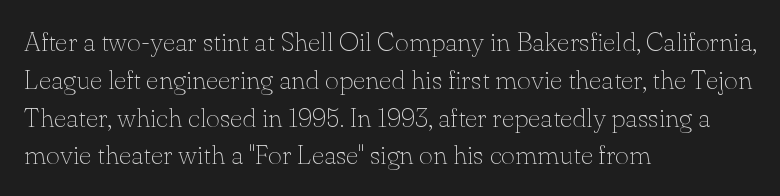
{"italic": "no", "bold": "no", "underline": "no", "align": "left", "line_spacing": "normal", "line_spacing_ratio": 1.4, "letter_spacing": "normal", "letter_spacing_em": 0.0, "glyph_px": 27}
